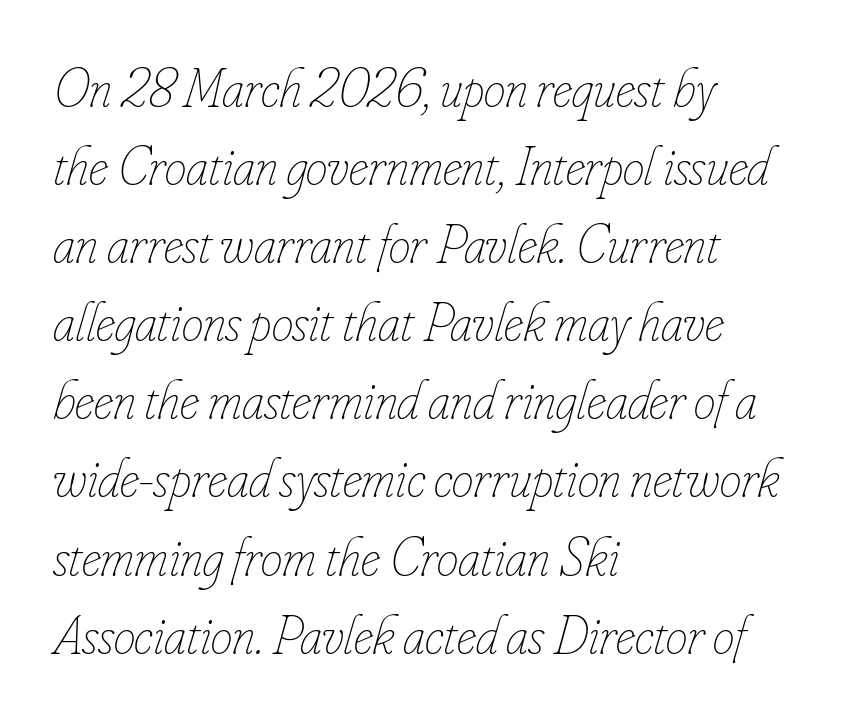
A typesetter would call this zero additional tracking. The baseline area is clear. This sample keeps an unexceptional amount of space between lines. Compared with a centered layout, this one pins lines to the left instead. There's an unmistakable incline to the writing here.
